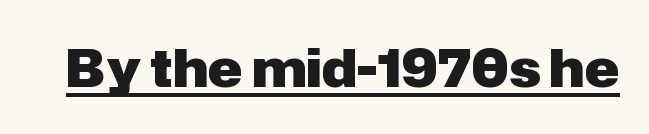
{"serif": "no", "italic": "no", "bold": "yes", "weight": "heavy", "width": "normal", "stroke_contrast": "low", "x_height": "medium", "monospaced": "no", "underline": "yes", "letter_spacing": "normal", "letter_spacing_em": 0.0, "glyph_px": 52}
